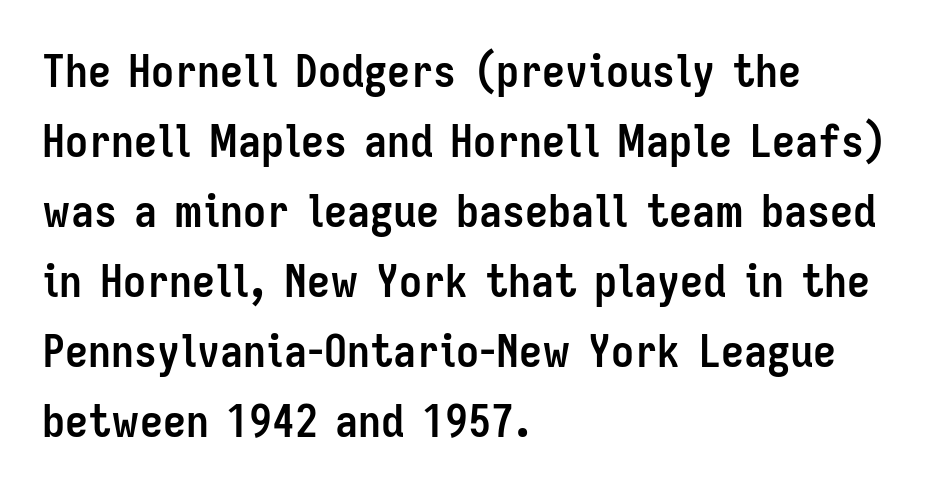
{"serif": "no", "italic": "no", "bold": "yes", "weight": "semibold", "width": "condensed", "stroke_contrast": "low", "x_height": "medium", "monospaced": "no", "underline": "no", "align": "left", "line_spacing": "normal", "line_spacing_ratio": 1.52, "letter_spacing": "normal", "letter_spacing_em": 0.0, "glyph_px": 46}
